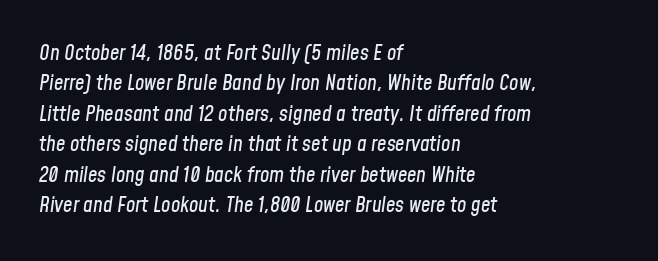
{"italic": "yes", "lean": "right", "slant_degrees": 8, "underline": "no", "align": "left", "line_spacing": "normal", "line_spacing_ratio": 1.45, "letter_spacing": "normal", "letter_spacing_em": 0.0, "glyph_px": 21}
